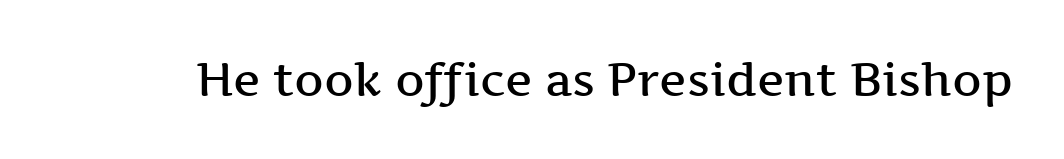
{"serif": "yes", "italic": "no", "bold": "semi", "weight": "semibold", "width": "wide", "stroke_contrast": "medium", "x_height": "medium", "monospaced": "no", "underline": "no", "letter_spacing": "normal", "letter_spacing_em": 0.0, "glyph_px": 46}
